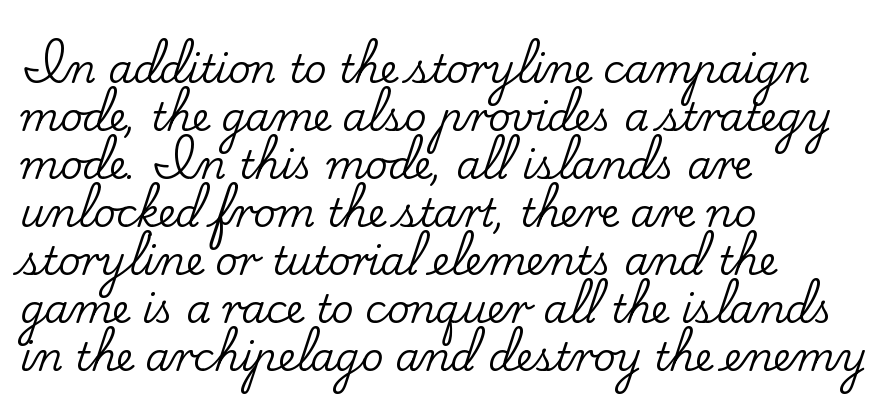
The image shows 39 px serif type; set left-aligned, line spacing 1.23x, normal letter spacing, not underlined; low stroke contrast and a small x-height.
